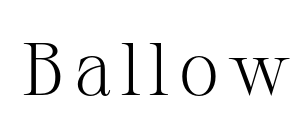
The image shows 75 px light serif type, upright; set not underlined; medium stroke contrast and a medium x-height.
